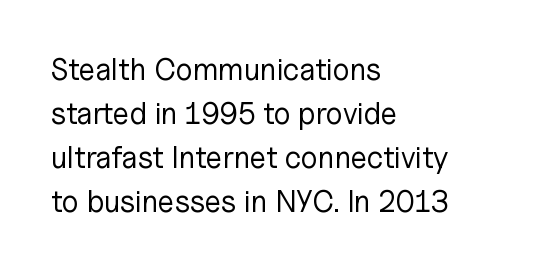
The image shows 30 px regular-weight sans-serif type, upright; set left-aligned, normal line spacing (1.47x), normal letter spacing, not underlined; low stroke contrast and a medium x-height.
